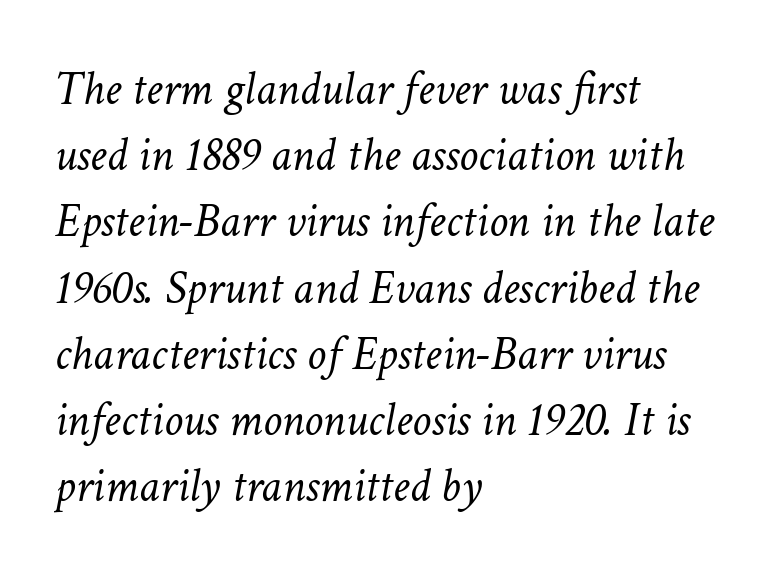
Note the varied advance widths — an 'i' is clearly narrower than an 'm'. Tracking value appears to be zero — textbook default spacing. Italic: yes, the glyphs are oblique. Words float on clear page, feet unadorned.
